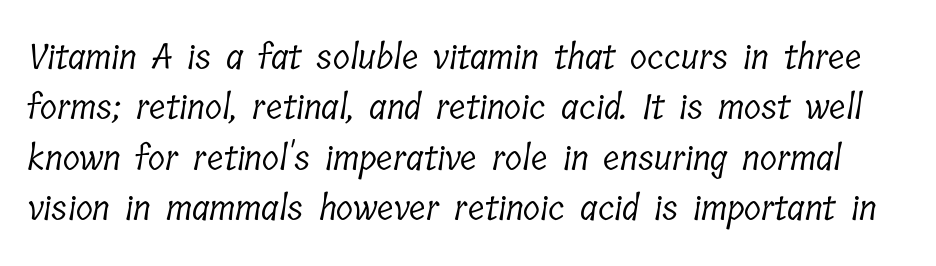
Does extra space separate the letters? No, they use regular spacing. Are there feet on the stems? There are — it's a serif. The letters look calm and open, with moderate or lighter stems. Descender tails drop into unmarked territory. Line spacing here is normal. The passage shown is typed in a proportional face where columns would drift.
